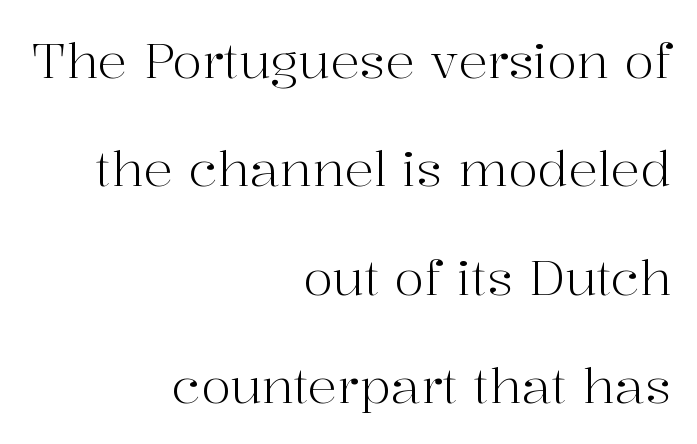
The image shows 49 px light serif type, upright; set right-aligned, loose line spacing (2.21x), normal letter spacing, not underlined; high stroke contrast and a medium x-height.
